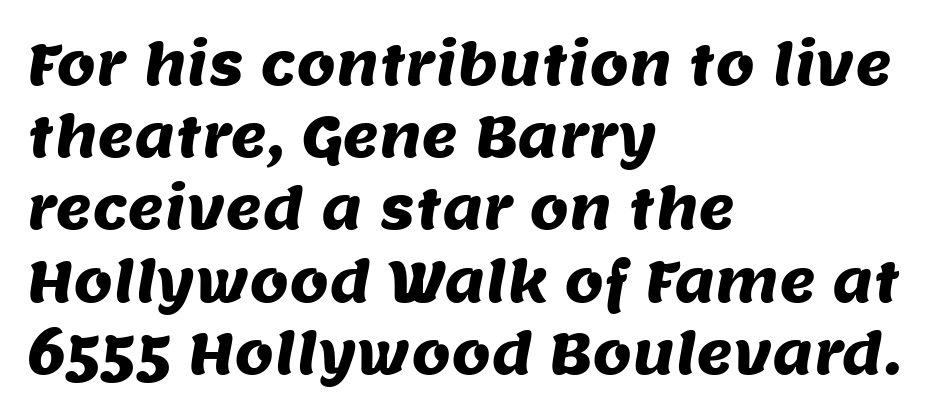
The image shows 56 px sans-serif type; set left-aligned, normal line spacing (1.29x), normal letter spacing, not underlined; medium stroke contrast and a large x-height.
